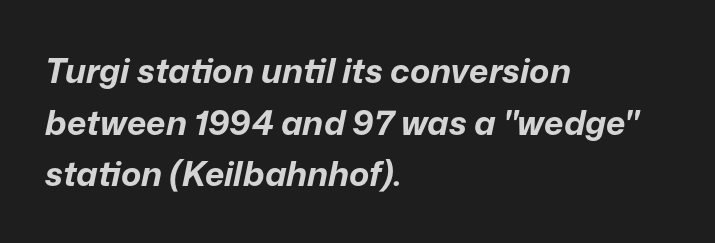
{"italic": "yes", "lean": "right", "slant_degrees": 12, "bold": "yes", "weight": "bold", "width": "normal", "stroke_contrast": "low", "x_height": "medium", "monospaced": "no", "underline": "no", "align": "left", "line_spacing": "normal", "line_spacing_ratio": 1.52, "letter_spacing": "normal", "letter_spacing_em": 0.0, "glyph_px": 34}
